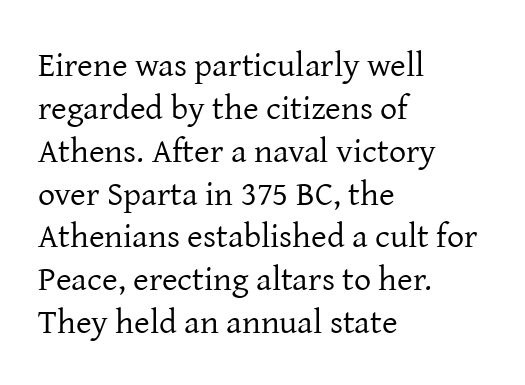
Q: Is the text bold? A: No.
Q: Is the text italic (slanted)? A: No, it is upright.
Q: Is the typeface a serif or a sans-serif typeface? A: Serif.
Q: Is the text underlined? A: No.
Q: How is the paragraph aligned? A: Left-aligned.
Q: Is the spacing between letters normal or unusually wide? A: Normal.
Q: Is the spacing between lines tight, normal or loose? A: Normal.
Q: Width (condensed, normal, or wide)? A: Normal.
Q: Stroke contrast? A: Low.
Q: x-height? A: Medium.
Q: Monospaced? A: No.
